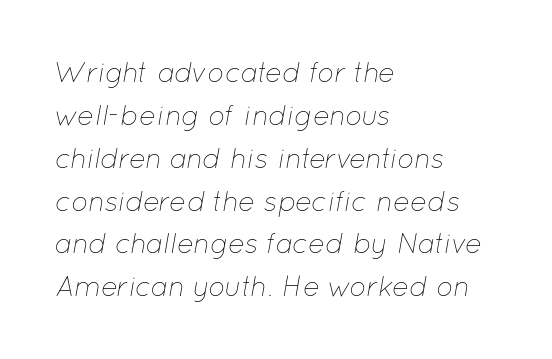
Q: Is the text bold? A: No.
Q: Is the text italic (slanted)? A: Yes, it leans right by about 12 degrees.
Q: Is the text underlined? A: No.
Q: How is the paragraph aligned? A: Left-aligned.
Q: Is the spacing between letters normal or unusually wide? A: Normal.
Q: Is the spacing between lines tight, normal or loose? A: Normal.
Q: Width (condensed, normal, or wide)? A: Normal.
Q: Stroke contrast? A: Low.
Q: x-height? A: Medium.
Q: Monospaced? A: No.
